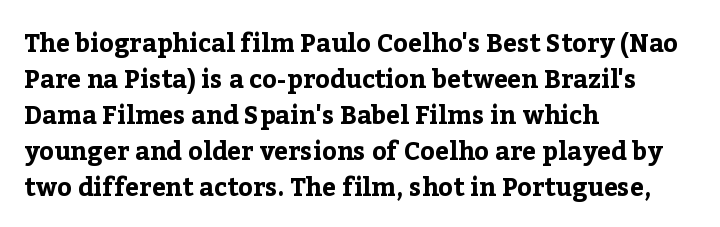
Q: Is the text bold? A: Yes.
Q: Is the text italic (slanted)? A: No, it is upright.
Q: Is the text underlined? A: No.
Q: How is the paragraph aligned? A: Left-aligned.
Q: Is the spacing between letters normal or unusually wide? A: Normal.
Q: Is the spacing between lines tight, normal or loose? A: Normal.
